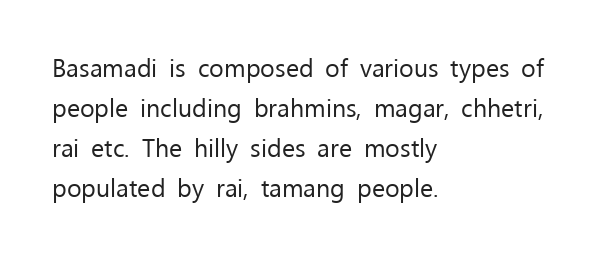
Q: Is the text bold? A: No.
Q: Is the text italic (slanted)? A: No, it is upright.
Q: Is the text underlined? A: No.
Q: How is the paragraph aligned? A: Left-aligned.
Q: Is the spacing between letters normal or unusually wide? A: Normal.
Q: Is the spacing between lines tight, normal or loose? A: Normal.
